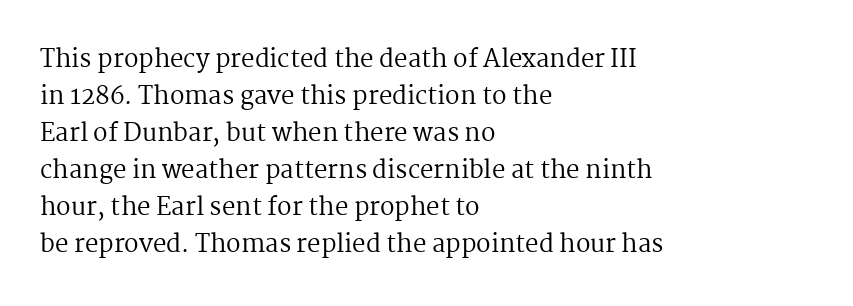
Q: Is the text bold? A: No.
Q: Is the text italic (slanted)? A: No, it is upright.
Q: Is the text underlined? A: No.
Q: How is the paragraph aligned? A: Left-aligned.
Q: Is the spacing between letters normal or unusually wide? A: Normal.
Q: Is the spacing between lines tight, normal or loose? A: Normal.
